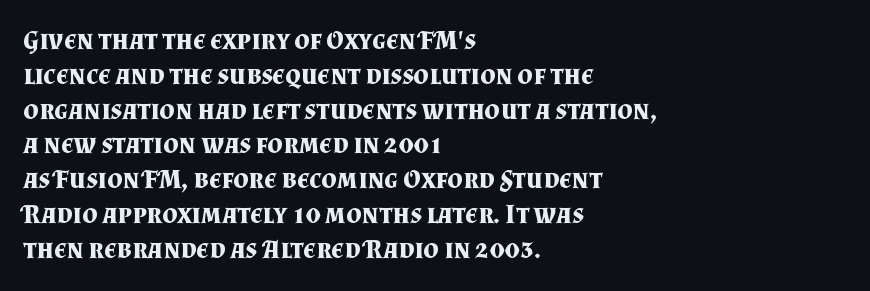
The image shows 27 px bold type, upright; set left-aligned, normal line spacing (1.29x), normal letter spacing, not underlined.
